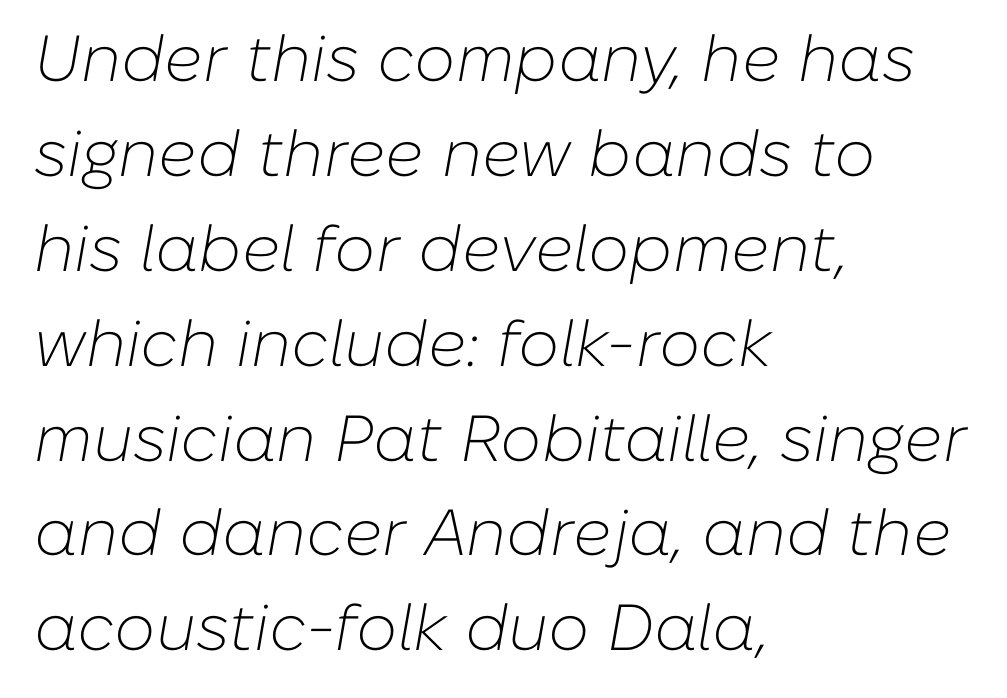
{"italic": "yes", "lean": "right", "slant_degrees": 10, "bold": "no", "weight": "light", "width": "normal", "stroke_contrast": "low", "x_height": "medium", "monospaced": "no", "underline": "no", "align": "left", "line_spacing": "normal", "line_spacing_ratio": 1.46, "letter_spacing": "normal", "letter_spacing_em": 0.0, "glyph_px": 65}
